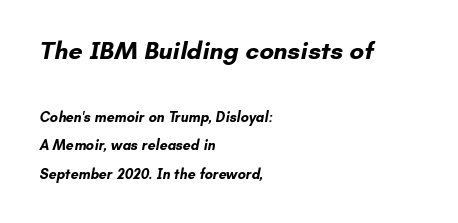
Q: Is the text bold? A: Yes.
Q: Is the text underlined? A: No.
Q: How is the paragraph aligned? A: Left-aligned.
Q: Is the spacing between letters normal or unusually wide? A: Normal.
Q: Is the spacing between lines tight, normal or loose? A: Loose.
Q: Which block of text is set in a larger size, the first (top) or the second (bottom)? A: The first (top) one.
